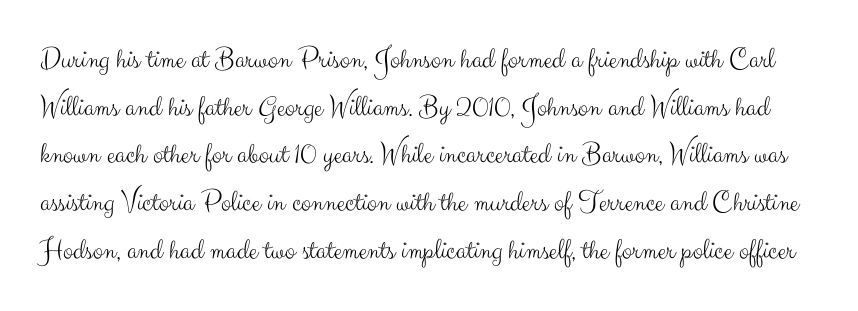
Q: Is the text bold? A: No.
Q: Is the text italic (slanted)? A: Yes.
Q: Is the typeface a serif or a sans-serif typeface? A: Sans-serif.
Q: Is the text underlined? A: No.
Q: Is the spacing between letters normal or unusually wide? A: Normal.
Q: Is the spacing between lines tight, normal or loose? A: Normal.
Q: Width (condensed, normal, or wide)? A: Normal.
Q: Stroke contrast? A: Medium.
Q: x-height? A: Small.
Q: Monospaced? A: No.
